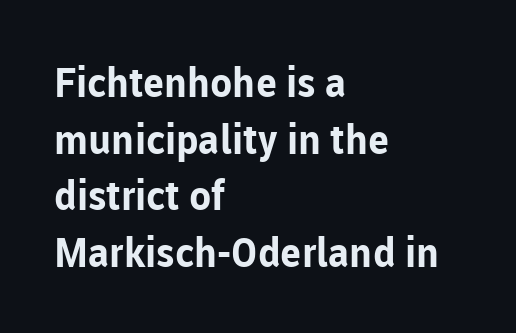
Spacing between characters is what you'd get straight out of the box. Glance below the letters and you will spot only blank space. This sample uses an upright cut, with every glyph sitting square on the baseline. The glyphs have the mass of a bold cut.
